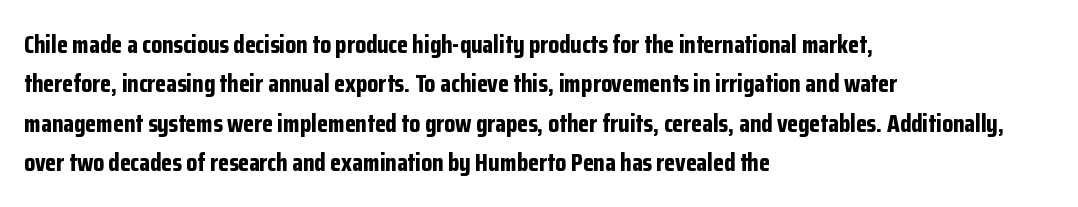
Q: Is the text bold? A: Yes.
Q: Is the text italic (slanted)? A: No, it is upright.
Q: Is the text underlined? A: No.
Q: How is the paragraph aligned? A: Left-aligned.
Q: Is the spacing between letters normal or unusually wide? A: Normal.
Q: Is the spacing between lines tight, normal or loose? A: Normal.
